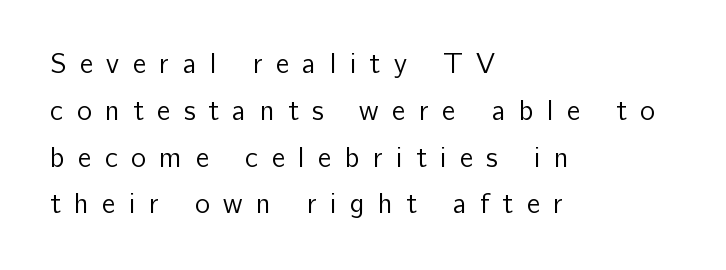
{"serif": "no", "italic": "no", "bold": "no", "weight": "regular", "width": "normal", "stroke_contrast": "low", "x_height": "medium", "monospaced": "no", "underline": "no", "align": "left", "line_spacing": "normal", "line_spacing_ratio": 1.67, "letter_spacing": "wide", "letter_spacing_em": 0.48, "glyph_px": 28}
